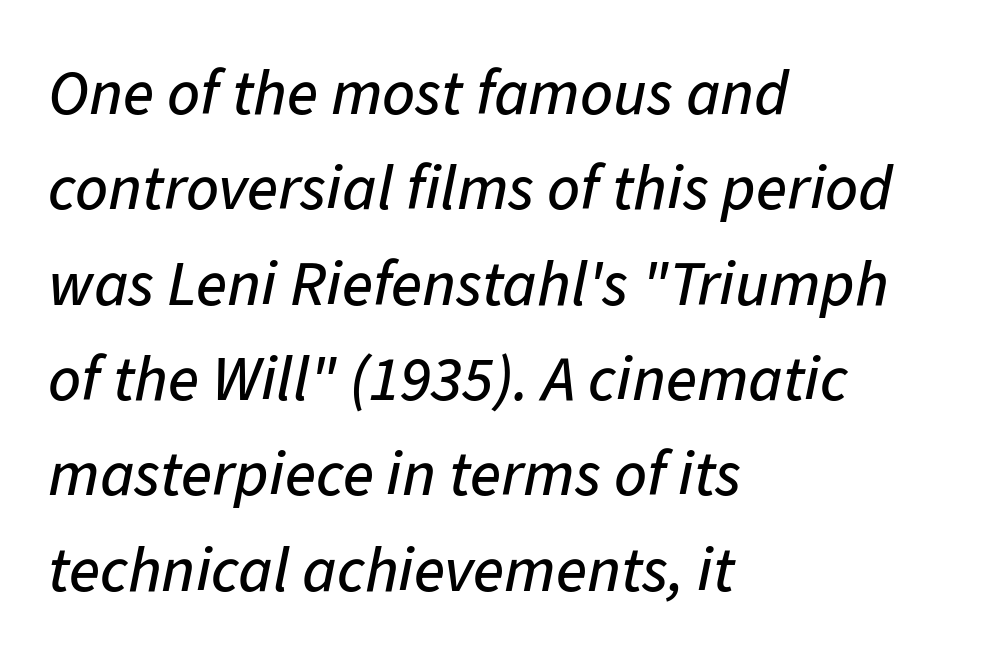
{"italic": "yes", "lean": "right", "slant_degrees": 11, "width": "normal", "stroke_contrast": "low", "x_height": "medium", "monospaced": "no", "underline": "no", "align": "left", "line_spacing": "normal", "line_spacing_ratio": 1.49, "letter_spacing": "normal", "letter_spacing_em": 0.0, "glyph_px": 64}
